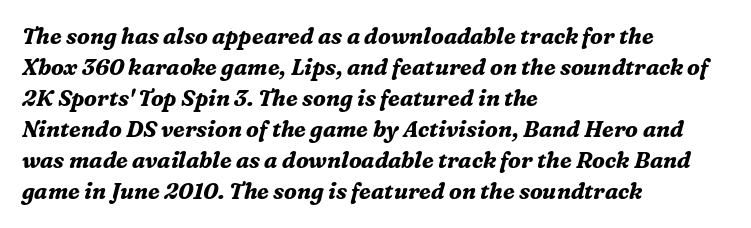
The image shows 22 px bold type, italic (leaning right); set left-aligned, normal line spacing (1.41x), normal letter spacing, not underlined.
